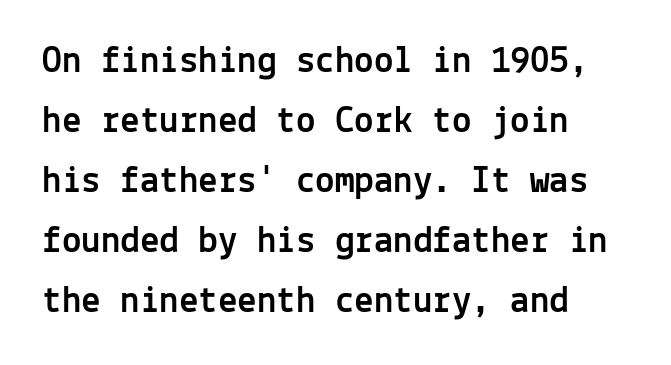
{"serif": "no", "italic": "no", "width": "normal", "x_height": "medium", "monospaced": "yes", "underline": "no", "align": "left", "line_spacing": "normal", "line_spacing_ratio": 1.54, "letter_spacing": "normal", "letter_spacing_em": 0.0, "glyph_px": 39}
